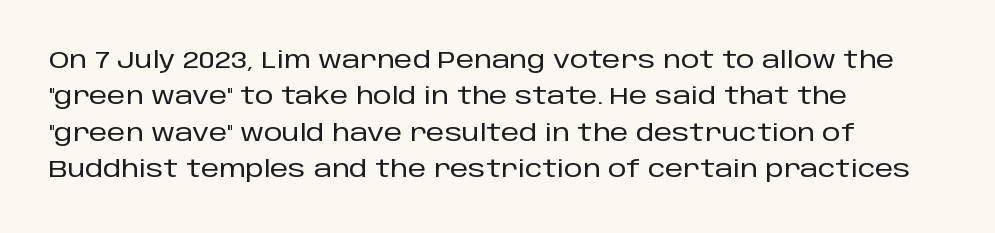
Style check: upright. Honestly, the letter spacing is just normal — you wouldn't notice it. Short and long lines alike share a common starting point at left. Any mark beneath the type? The region is blank. Interline gaps are of average width in this sample.
